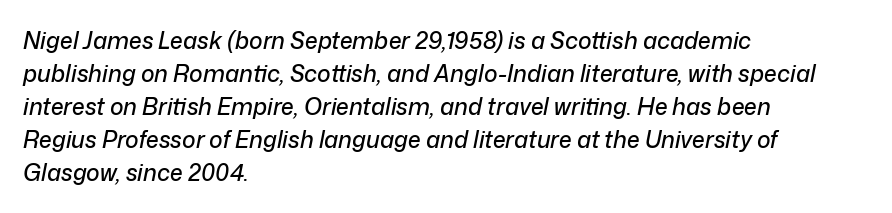
{"italic": "yes", "lean": "right", "slant_degrees": 12, "underline": "no", "align": "left", "line_spacing": "normal", "line_spacing_ratio": 1.44, "letter_spacing": "normal", "letter_spacing_em": 0.0, "glyph_px": 23}
